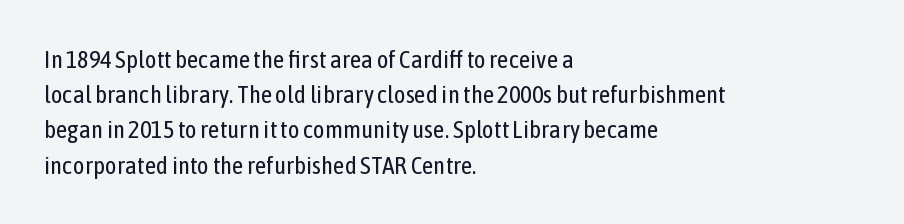
Q: Is the text bold? A: No.
Q: Is the text italic (slanted)? A: No, it is upright.
Q: Is the text underlined? A: No.
Q: How is the paragraph aligned? A: Left-aligned.
Q: Is the spacing between letters normal or unusually wide? A: Normal.
Q: Is the spacing between lines tight, normal or loose? A: Normal.
